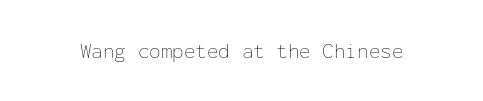
Q: Is the text bold? A: No.
Q: Is the text italic (slanted)? A: No, it is upright.
Q: Is the text underlined? A: No.
Q: Is the spacing between letters normal or unusually wide? A: Normal.
